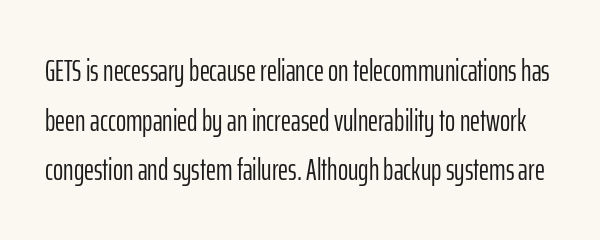
{"serif": "no", "italic": "no", "bold": "no", "weight": "light", "width": "condensed", "stroke_contrast": "low", "x_height": "medium", "monospaced": "no", "underline": "no", "line_spacing": "normal", "line_spacing_ratio": 1.6, "letter_spacing": "normal", "letter_spacing_em": 0.0, "glyph_px": 31}
